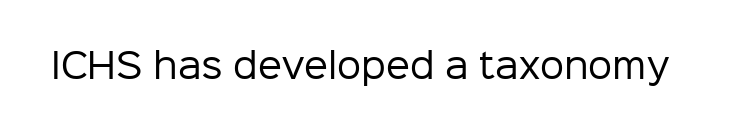
Q: Is the text bold? A: No.
Q: Is the text italic (slanted)? A: No, it is upright.
Q: Is the typeface a serif or a sans-serif typeface? A: Sans-serif.
Q: Is the text underlined? A: No.
Q: Is the spacing between letters normal or unusually wide? A: Normal.
Q: Width (condensed, normal, or wide)? A: Normal.
Q: Stroke contrast? A: Low.
Q: x-height? A: Medium.
Q: Monospaced? A: No.
